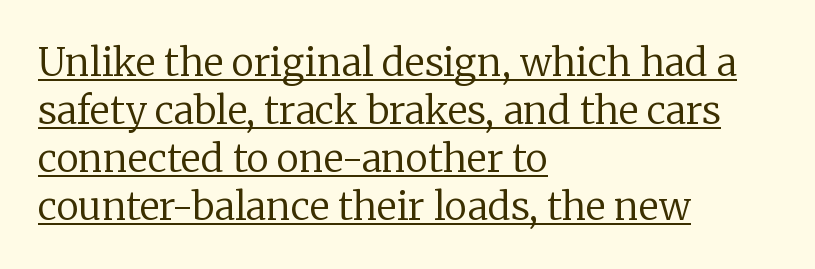
{"serif": "yes", "italic": "no", "bold": "no", "weight": "regular", "width": "normal", "stroke_contrast": "low", "x_height": "medium", "monospaced": "no", "underline": "yes", "align": "left", "line_spacing": "normal", "line_spacing_ratio": 1.26, "letter_spacing": "normal", "letter_spacing_em": 0.0, "glyph_px": 38}
